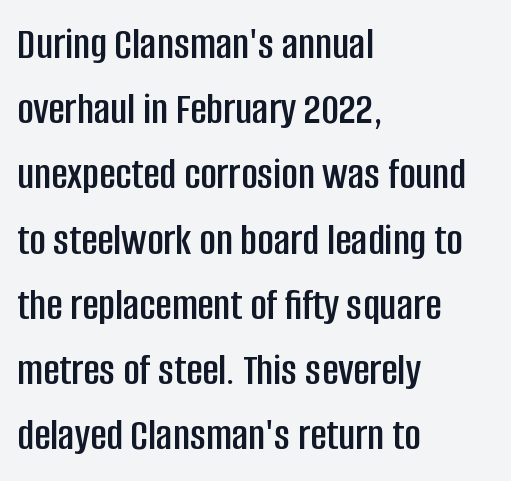
Q: Is the text italic (slanted)? A: No, it is upright.
Q: Is the typeface a serif or a sans-serif typeface? A: Sans-serif.
Q: Is the text underlined? A: No.
Q: How is the paragraph aligned? A: Left-aligned.
Q: Is the spacing between letters normal or unusually wide? A: Normal.
Q: Is the spacing between lines tight, normal or loose? A: Normal.
Q: Width (condensed, normal, or wide)? A: Condensed.
Q: Stroke contrast? A: Low.
Q: x-height? A: Large.
Q: Monospaced? A: No.
